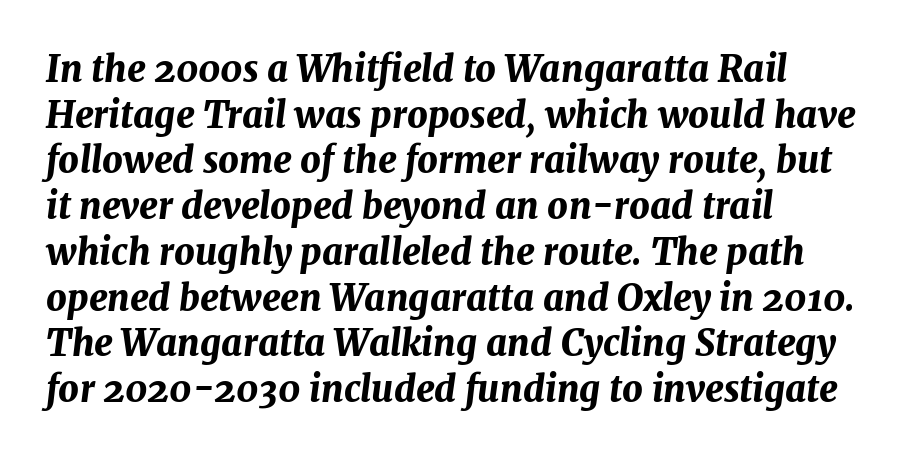
The image shows 36 px bold type, italic (leaning right); set left-aligned, normal line spacing (1.27x), normal letter spacing, not underlined; medium stroke contrast and a medium x-height.
